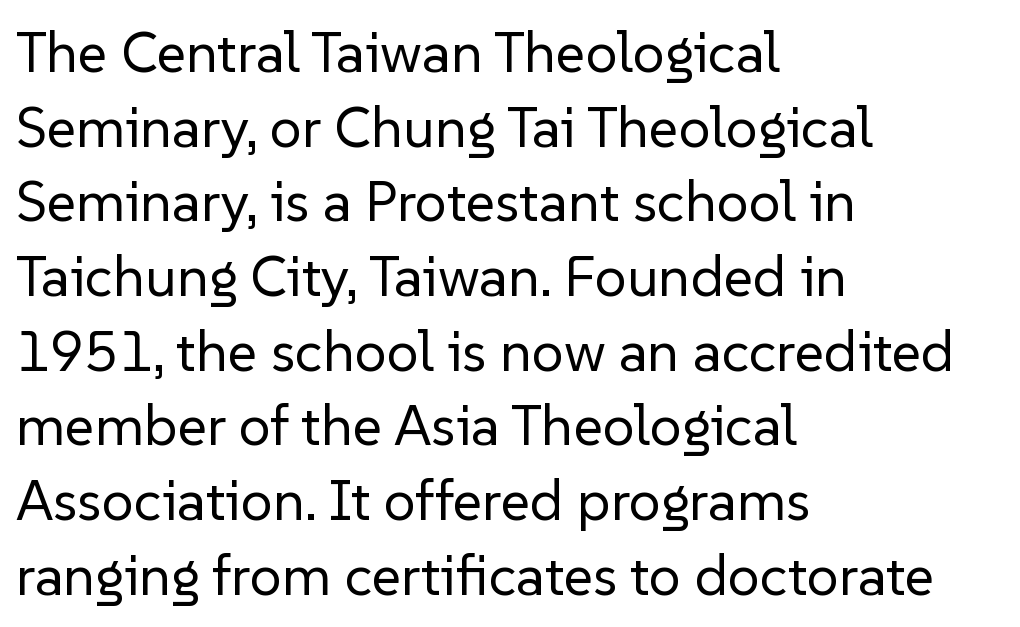
{"serif": "no", "italic": "no", "bold": "no", "weight": "regular", "width": "normal", "stroke_contrast": "low", "x_height": "medium", "monospaced": "no", "underline": "no", "align": "left", "line_spacing": "normal", "line_spacing_ratio": 1.31, "letter_spacing": "normal", "letter_spacing_em": 0.0, "glyph_px": 57}
